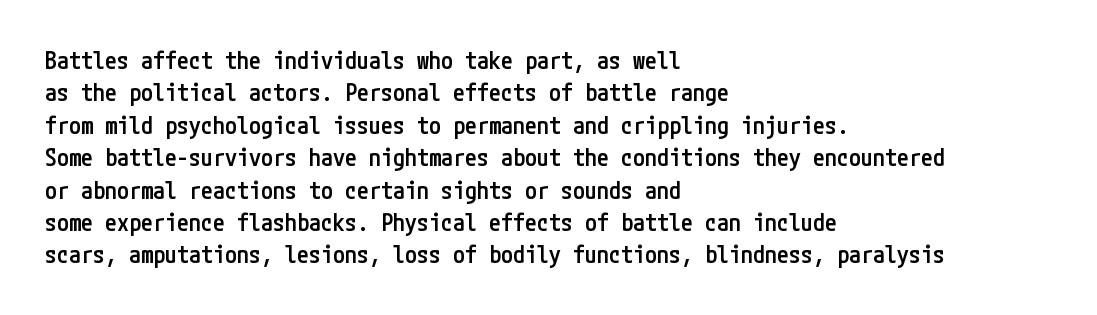
Does the leading feel generous? No, just average. Words float on clear page, feet unadorned. These lines carry some extra weight — a demibold, not a full bold. A classic flush-left, rag-right setting is used for this passage. The letters sit at their default tracking, neither squeezed nor spread.
